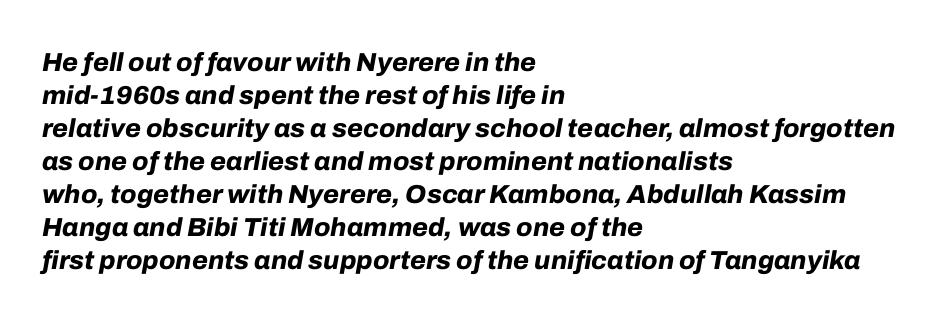
Q: Is the text bold? A: Yes.
Q: Is the text italic (slanted)? A: Yes, it leans right by about 10 degrees.
Q: Is the text underlined? A: No.
Q: How is the paragraph aligned? A: Left-aligned.
Q: Is the spacing between letters normal or unusually wide? A: Normal.
Q: Is the spacing between lines tight, normal or loose? A: Normal.
